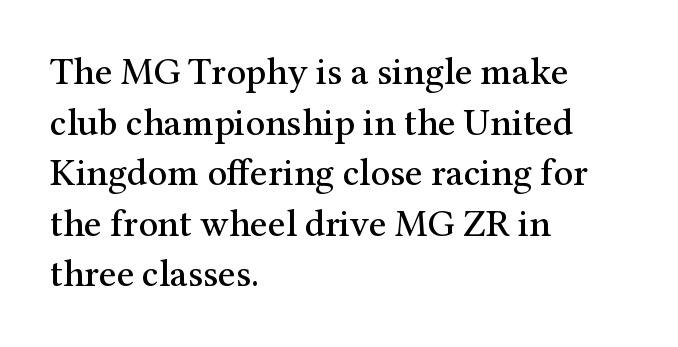
{"serif": "yes", "italic": "no", "width": "normal", "stroke_contrast": "medium", "x_height": "medium", "monospaced": "no", "underline": "no", "align": "left", "line_spacing": "normal", "line_spacing_ratio": 1.33, "letter_spacing": "normal", "letter_spacing_em": 0.0, "glyph_px": 38}
